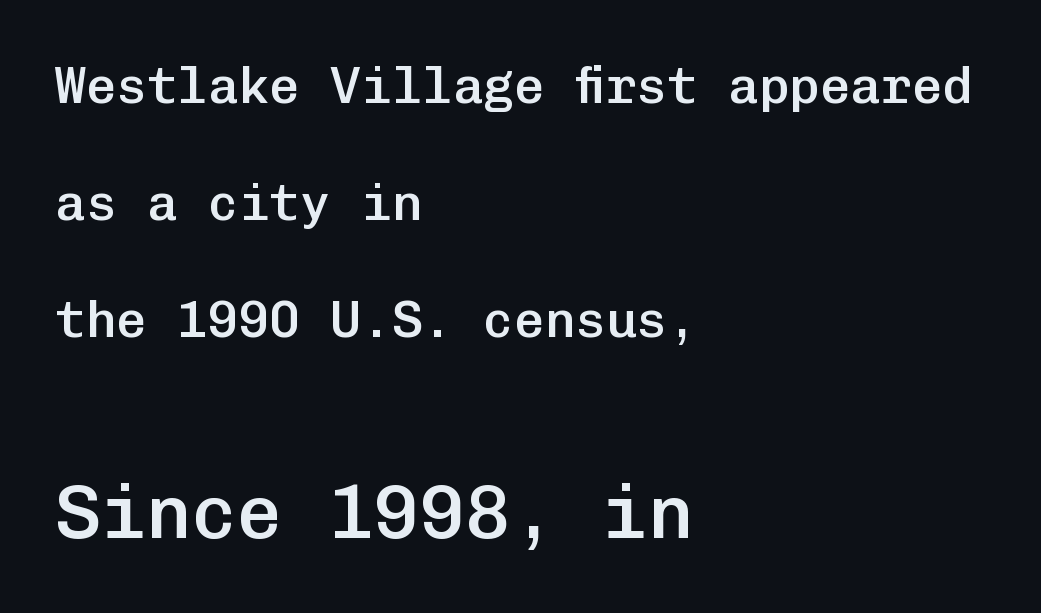
The image shows 76 px semibold sans-serif type, upright, monospaced; set left-aligned, loose line spacing (2.29x), normal letter spacing, not underlined; the second (bottom) block is 1.49x larger; low stroke contrast and a medium x-height.
